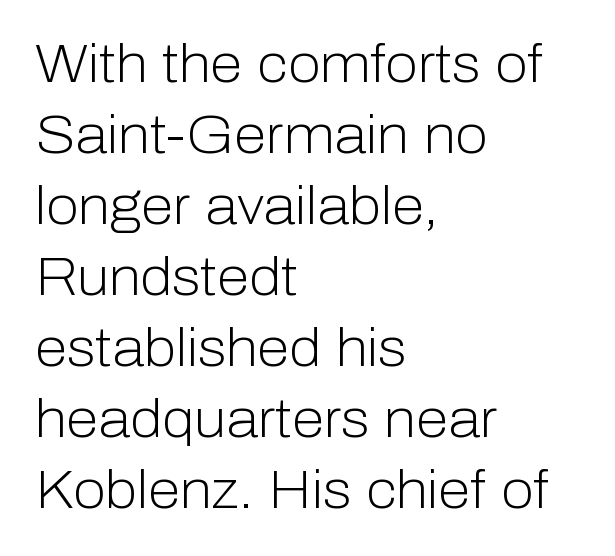
The image shows 53 px light sans-serif type, upright; set left-aligned, normal line spacing (1.34x), normal letter spacing, not underlined; low stroke contrast and a medium x-height.
